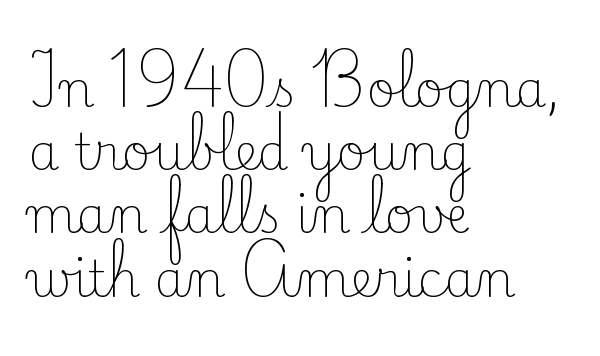
Look at the tracking — it's just the regular setting, nothing added. Does the lettering tilt? It doesn't — this is upright. This sample has the flowing, uneven cadence of proportional lettering. Horizontal bands of white between lines are of average thickness. The typesetting does not lean heavy: it is not bold.
